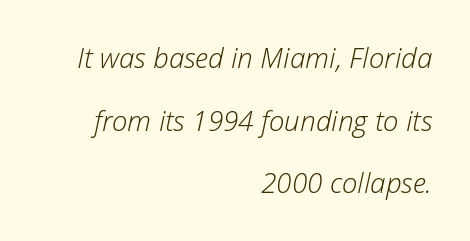
The lines are quadded right. When letters slant like this, we call the style italic. Reading down the column, the eye jumps a long way to each next line. A typesetter would call this proportional, since set widths differ per character. The string is rendered with underlining switched off. Each word holds together tightly as a unit, with standard inter-letter gaps.
